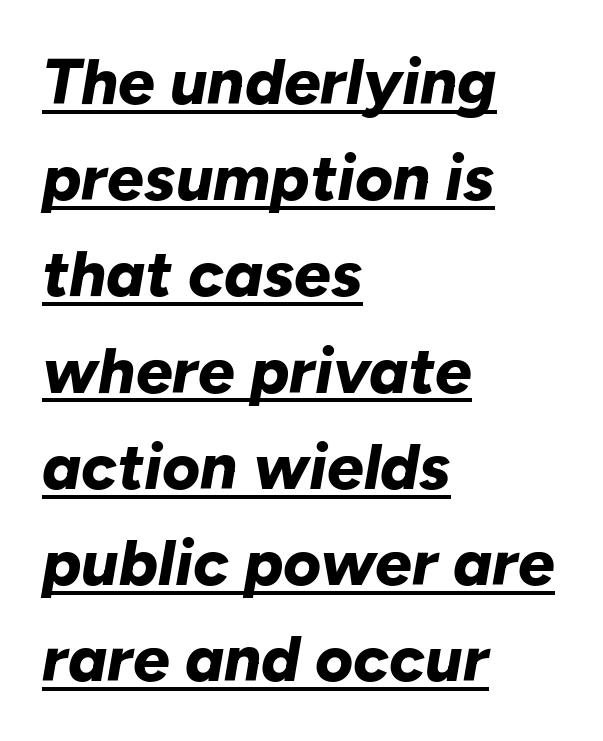
Does the copy run flush right? No — it runs flush left. These lines keep a tight, regular rhythm from letter to letter. Notice how the stems are inclined rather than vertical — that's the hallmark of italics. Notice how descenders clear the ascenders below comfortably — that's standard leading.
